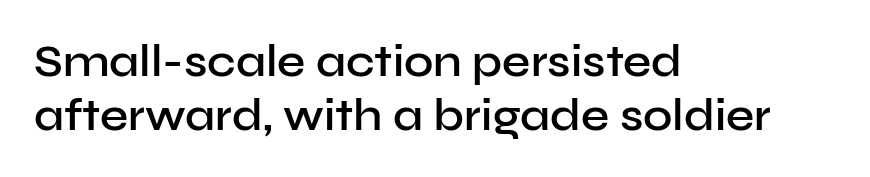
Horizontally, the lines are justified to the leading edge only. Bare-footed words on every line. The horizontal fit of the characters is conventional and even. A bit beefed up — I'd call it semibold rather than bold. Each letter keeps its own natural width here, so spacing adapts to shape.
